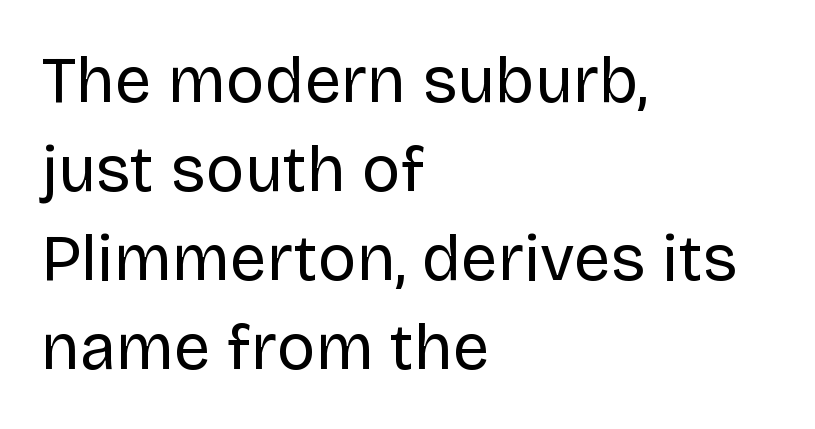
The image shows 65 px regular-weight sans-serif type, upright; set left-aligned, normal line spacing (1.37x), normal letter spacing, not underlined; low stroke contrast and a large x-height.
